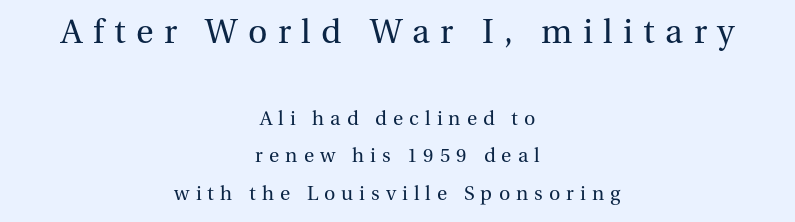
{"serif": "yes", "italic": "no", "bold": "no", "weight": "regular", "width": "normal", "stroke_contrast": "medium", "x_height": "medium", "monospaced": "no", "underline": "no", "align": "center", "line_spacing_ratio": 1.78, "letter_spacing": "wide", "letter_spacing_em": 0.29, "larger_block": "first", "size_ratio": 1.71, "glyph_px": 36}
